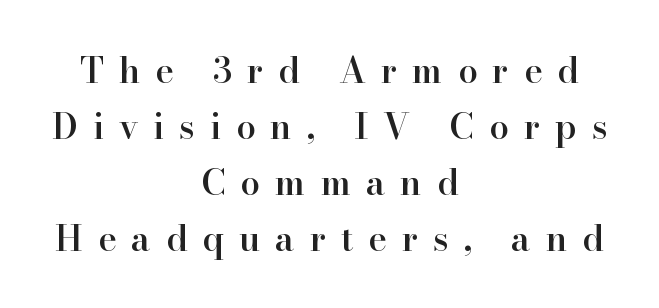
{"serif": "yes", "italic": "no", "bold": "semi", "weight": "semibold", "width": "normal", "stroke_contrast": "high", "x_height": "small", "monospaced": "no", "underline": "no", "align": "center", "line_spacing": "normal", "line_spacing_ratio": 1.6, "letter_spacing": "wide", "letter_spacing_em": 0.43, "glyph_px": 35}
